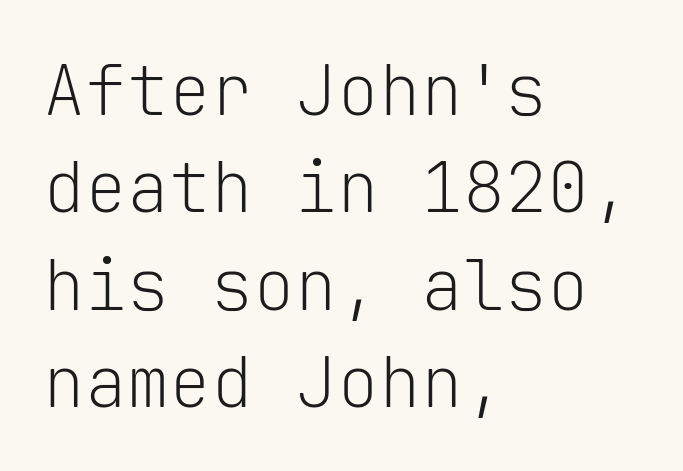
The image shows 70 px light sans-serif type, upright, monospaced; set left-aligned, normal line spacing (1.39x), normal letter spacing, not underlined; low stroke contrast and a medium x-height.
